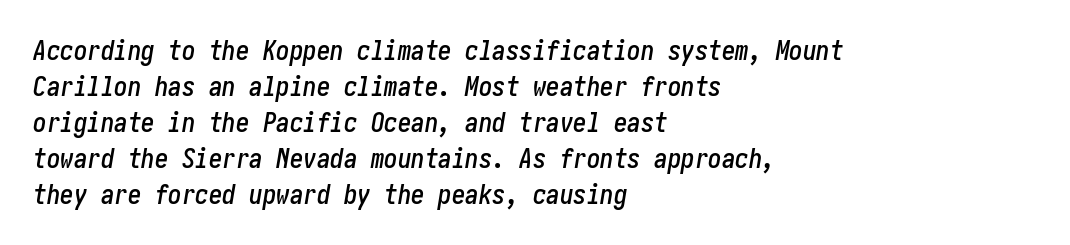
Designer's note — italics engaged. What's the leading like? Ordinary, nothing unusual. The area under the type is left untouched. This rendering leaves character spacing at its baseline value. Line starts are locked; line ends wander.
